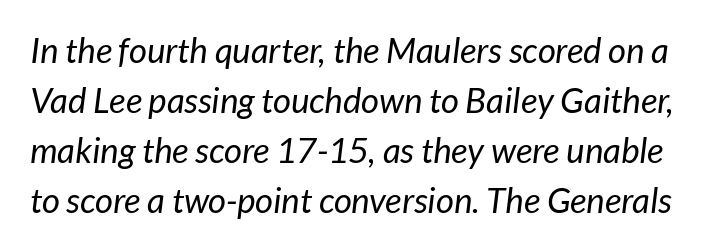
Q: Is the text bold? A: No.
Q: Is the typeface a serif or a sans-serif typeface? A: Sans-serif.
Q: Is the text underlined? A: No.
Q: Is the spacing between letters normal or unusually wide? A: Normal.
Q: Is the spacing between lines tight, normal or loose? A: Normal.
Q: Width (condensed, normal, or wide)? A: Normal.
Q: Stroke contrast? A: Low.
Q: x-height? A: Medium.
Q: Monospaced? A: No.
